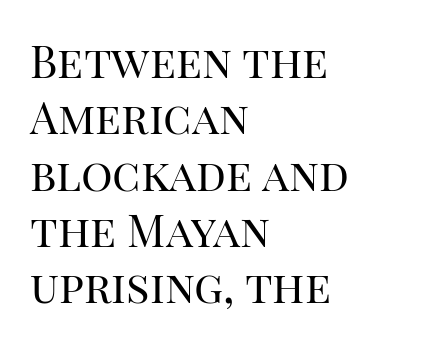
Q: Is the text bold? A: No.
Q: Is the text italic (slanted)? A: No, it is upright.
Q: Is the typeface a serif or a sans-serif typeface? A: Serif.
Q: Is the text underlined? A: No.
Q: How is the paragraph aligned? A: Left-aligned.
Q: Is the spacing between letters normal or unusually wide? A: Normal.
Q: Is the spacing between lines tight, normal or loose? A: Normal.
Q: Width (condensed, normal, or wide)? A: Normal.
Q: Stroke contrast? A: High.
Q: x-height? A: Large.
Q: Monospaced? A: No.
